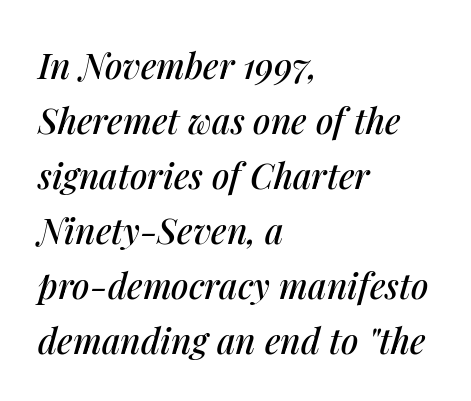
Vertically, the passage feels balanced, rows spaced as you'd expect. A typesetter would call this proportional, since set widths differ per character. Does extra space separate the letters? No, they use regular spacing. A classic flush-left, rag-right setting is used for this passage. The letters are slanted; this is an italic face.
